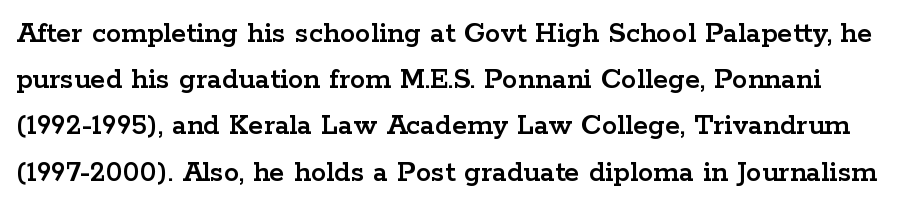
{"serif": "yes", "italic": "no", "width": "wide", "stroke_contrast": "low", "x_height": "medium", "monospaced": "no", "underline": "no", "line_spacing": "normal", "line_spacing_ratio": 1.49, "letter_spacing": "normal", "letter_spacing_em": 0.0, "glyph_px": 31}
